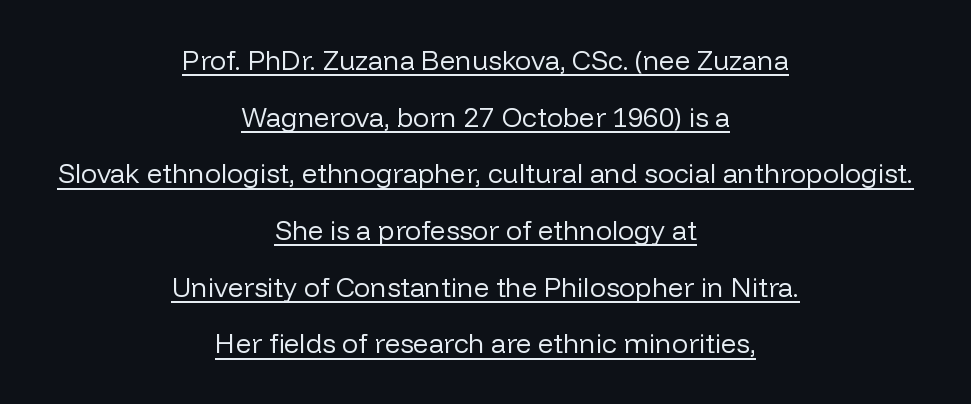
Q: Is the text bold? A: No.
Q: Is the text italic (slanted)? A: No, it is upright.
Q: Is the text underlined? A: Yes.
Q: How is the paragraph aligned? A: Centered.
Q: Is the spacing between letters normal or unusually wide? A: Normal.
Q: Is the spacing between lines tight, normal or loose? A: Loose.
